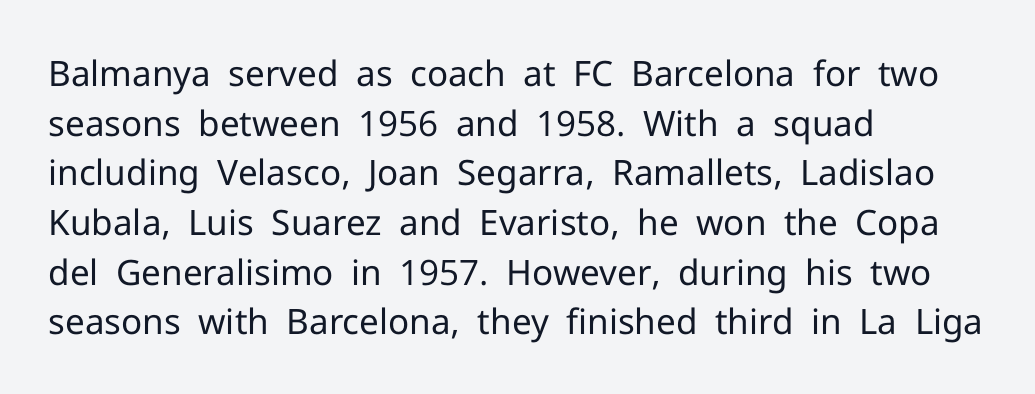
{"serif": "no", "italic": "no", "bold": "no", "weight": "regular", "width": "normal", "stroke_contrast": "low", "x_height": "medium", "monospaced": "no", "underline": "no", "align": "left", "line_spacing": "normal", "line_spacing_ratio": 1.42, "letter_spacing": "normal", "letter_spacing_em": 0.0, "glyph_px": 35}
